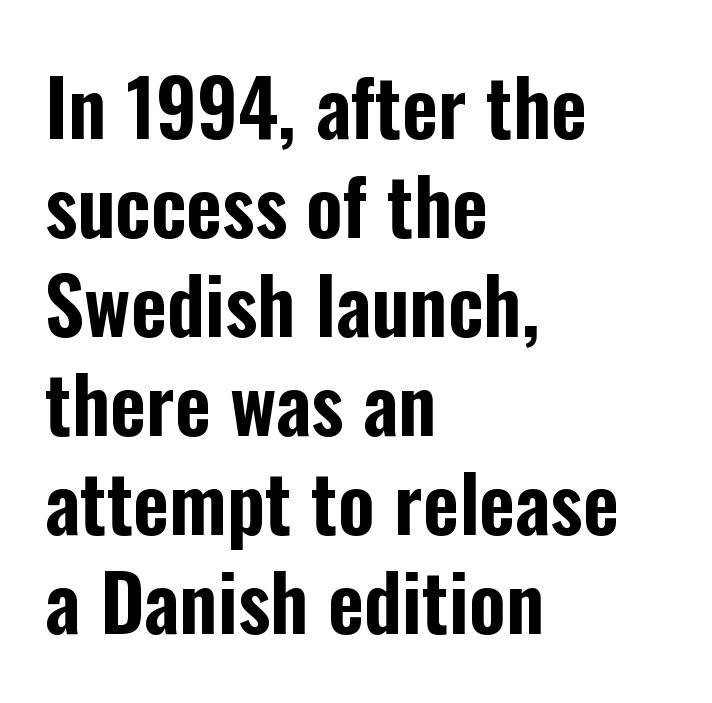
Q: Is the text italic (slanted)? A: No, it is upright.
Q: Is the typeface a serif or a sans-serif typeface? A: Sans-serif.
Q: Is the text underlined? A: No.
Q: How is the paragraph aligned? A: Left-aligned.
Q: Is the spacing between letters normal or unusually wide? A: Normal.
Q: Is the spacing between lines tight, normal or loose? A: Normal.
Q: Width (condensed, normal, or wide)? A: Condensed.
Q: Stroke contrast? A: Low.
Q: x-height? A: Medium.
Q: Monospaced? A: No.
